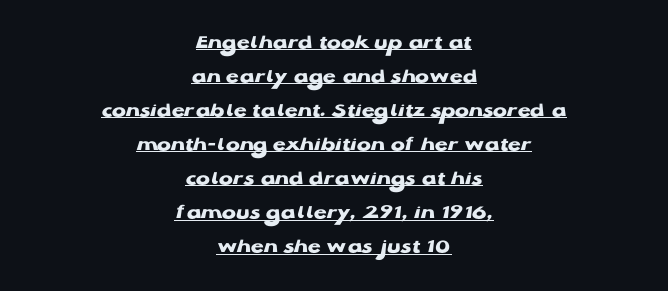
{"italic": "no", "bold": "yes", "underline": "yes", "align": "center", "line_spacing": "normal", "line_spacing_ratio": 1.62, "letter_spacing": "normal", "letter_spacing_em": 0.0, "glyph_px": 21}
